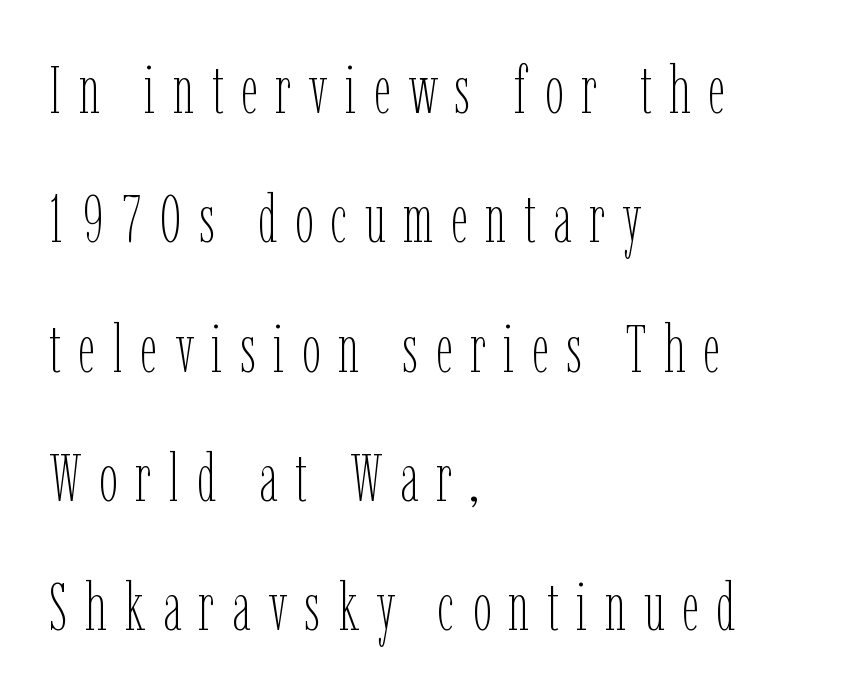
{"italic": "no", "bold": "no", "weight": "thin", "width": "condensed", "stroke_contrast": "low", "x_height": "medium", "monospaced": "no", "underline": "no", "align": "left", "line_spacing": "loose", "line_spacing_ratio": 1.93, "letter_spacing": "wide", "letter_spacing_em": 0.26, "glyph_px": 67}
